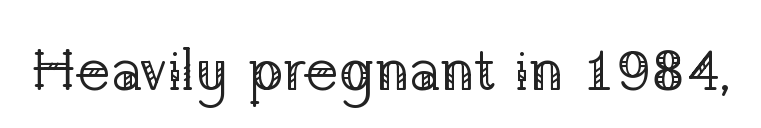
The image shows 58 px regular-weight serif type, upright; set normal letter spacing, not underlined; low stroke contrast and a medium x-height.
